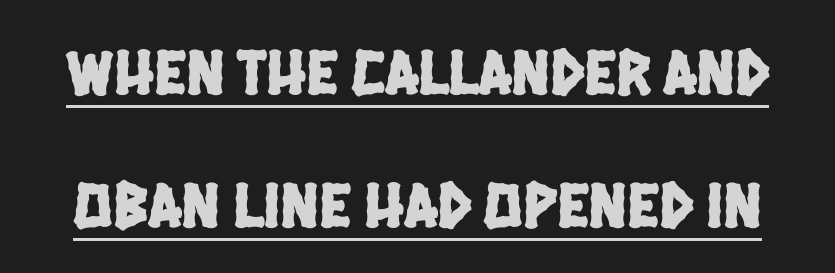
{"serif": "no", "width": "condensed", "stroke_contrast": "low", "x_height": "large", "monospaced": "no", "underline": "yes", "line_spacing": "loose", "line_spacing_ratio": 2.04, "letter_spacing": "normal", "letter_spacing_em": 0.0, "glyph_px": 65}
